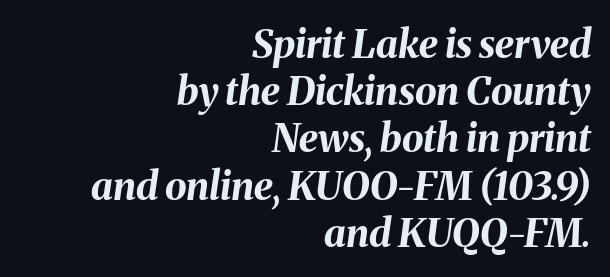
The image shows 39 px bold type, italic (leaning right); set right-aligned, line spacing 1.21x, normal letter spacing, not underlined; medium stroke contrast and a medium x-height.
